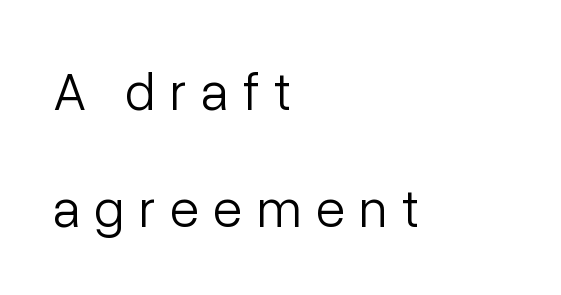
{"serif": "no", "italic": "no", "bold": "no", "weight": "light", "width": "normal", "stroke_contrast": "low", "x_height": "medium", "monospaced": "no", "underline": "no", "align": "left", "line_spacing": "loose", "line_spacing_ratio": 2.16, "letter_spacing": "wide", "letter_spacing_em": 0.26, "glyph_px": 54}
